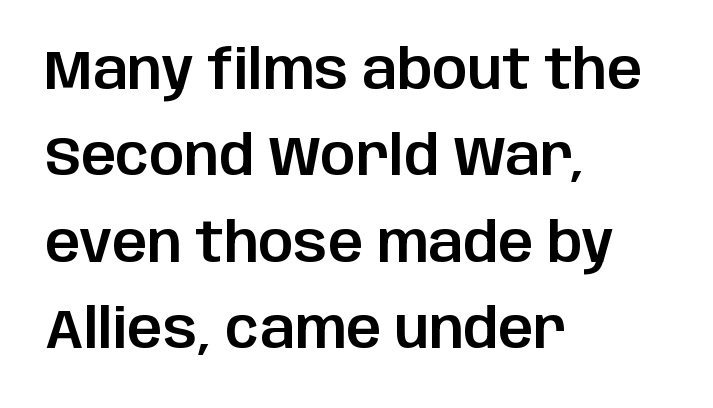
The image shows 55 px sans-serif type, upright; set left-aligned, normal line spacing (1.57x), normal letter spacing, not underlined; low stroke contrast and a large x-height.
